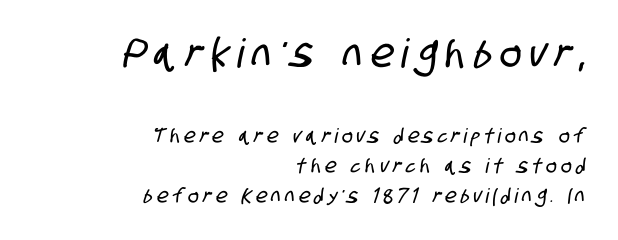
Nothing sits at the stroke ends, so this counts as sans-serif. Where is the straight margin? On the right. You could only call the tracking loose — the letters float apart. Vertical spacing — default. Each letter keeps its own natural width here, so spacing adapts to shape.
